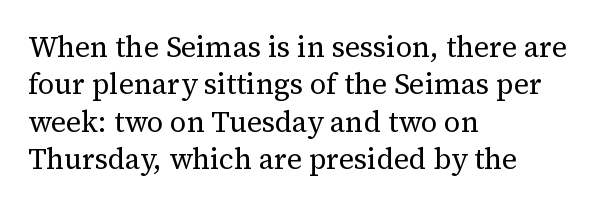
The rag falls on the right side of this text block. Successive baselines arrive at the customary interval. A typesetter would call this proportional, since set widths differ per character. No extra tracking has been applied to these lines. Underline: absent. This sample uses an upright cut, with every glyph sitting square on the baseline.
